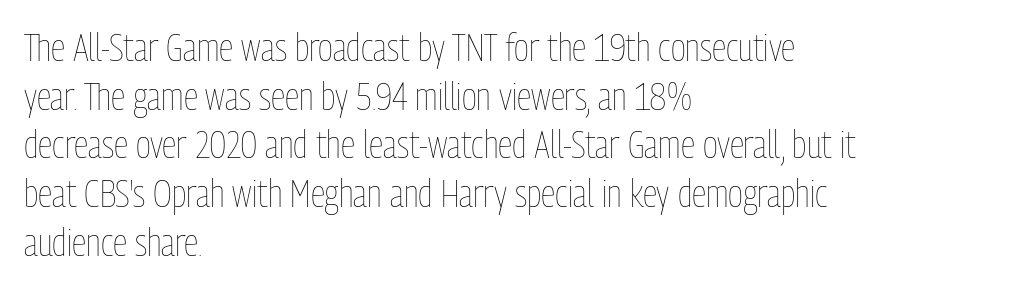
Q: Is the text bold? A: No.
Q: Is the text italic (slanted)? A: No, it is upright.
Q: Is the text underlined? A: No.
Q: How is the paragraph aligned? A: Left-aligned.
Q: Is the spacing between letters normal or unusually wide? A: Normal.
Q: Is the spacing between lines tight, normal or loose? A: Normal.
Q: Width (condensed, normal, or wide)? A: Condensed.
Q: Stroke contrast? A: Low.
Q: x-height? A: Medium.
Q: Monospaced? A: No.
